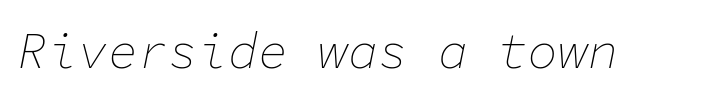
{"italic": "yes", "lean": "right", "slant_degrees": 11, "bold": "no", "weight": "thin", "width": "normal", "stroke_contrast": "low", "x_height": "medium", "monospaced": "yes", "underline": "no", "letter_spacing": "normal", "letter_spacing_em": 0.0, "glyph_px": 50}
